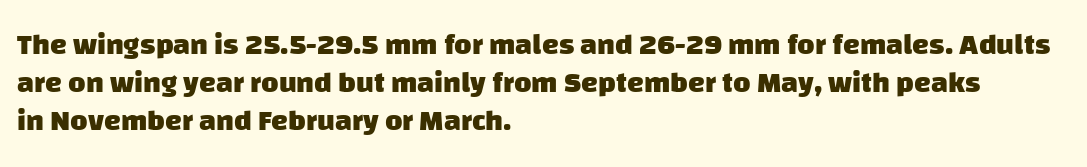
The image shows 30 px heavy sans-serif type; set left-aligned, normal line spacing (1.27x), normal letter spacing, not underlined; low stroke contrast and a large x-height.
